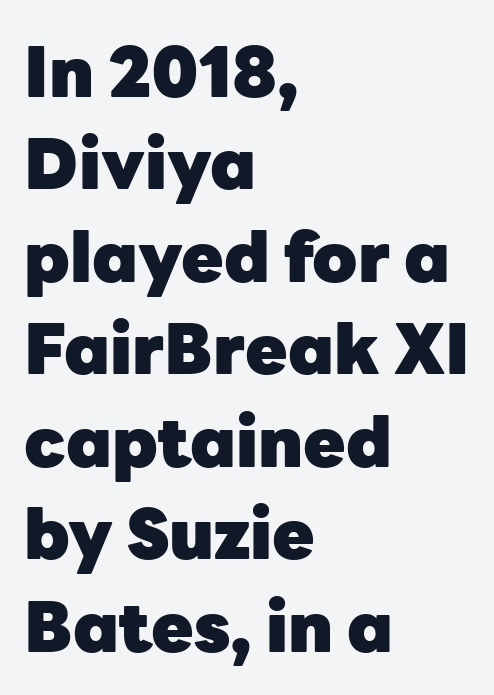
This rendering features lettering with no underline. Strokes here are thick enough to call this a true bold. Here the designer chose a conventional face with non-uniform glyph widths. Here the glyphs are tracked normally, forming tight word shapes.
